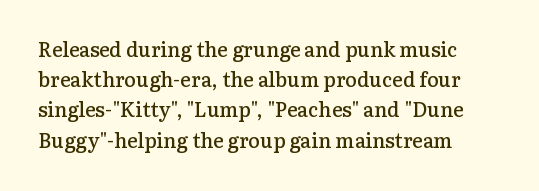
The image shows 20 px text type, upright; set left-aligned, normal line spacing (1.51x), normal letter spacing, not underlined.
